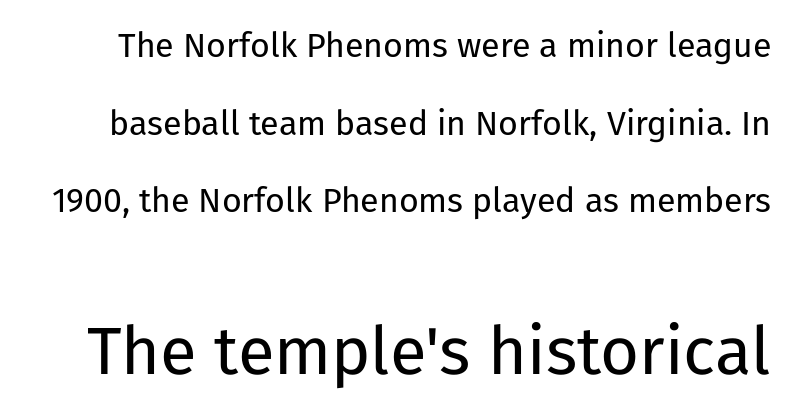
{"serif": "no", "italic": "no", "bold": "no", "weight": "regular", "width": "normal", "stroke_contrast": "low", "x_height": "medium", "monospaced": "no", "underline": "no", "line_spacing": "loose", "line_spacing_ratio": 2.28, "letter_spacing": "normal", "letter_spacing_em": 0.0, "larger_block": "second", "size_ratio": 1.97, "glyph_px": 67}
